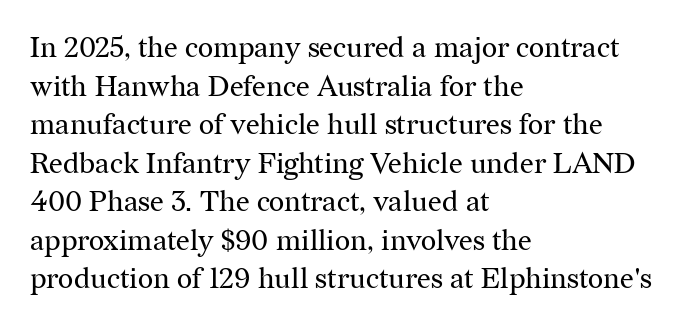
{"serif": "yes", "italic": "no", "bold": "no", "weight": "regular", "width": "normal", "stroke_contrast": "medium", "x_height": "medium", "monospaced": "no", "underline": "no", "align": "left", "line_spacing": "normal", "line_spacing_ratio": 1.33, "letter_spacing": "normal", "letter_spacing_em": 0.0, "glyph_px": 29}
